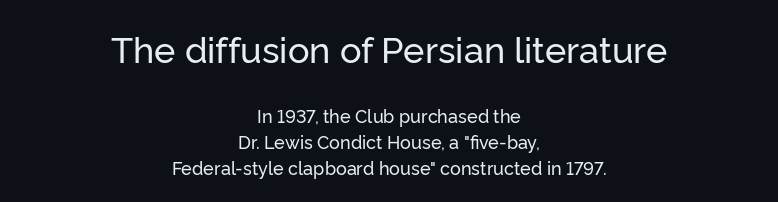
Nothing unusual about the tracking: characters are spaced as the font intends. Character widths vary here, with narrow letters taking less room than wide ones. Ordinary non-slanted type is in use. If you measured baseline to baseline, you'd find a middling distance.
